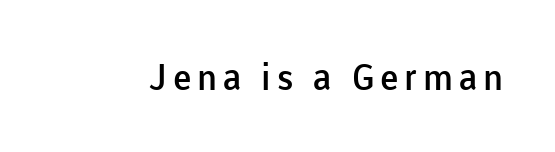
Q: Is the text bold? A: Semi-bold.
Q: Is the text italic (slanted)? A: No, it is upright.
Q: Is the typeface a serif or a sans-serif typeface? A: Sans-serif.
Q: Is the text underlined? A: No.
Q: Width (condensed, normal, or wide)? A: Normal.
Q: Stroke contrast? A: Low.
Q: x-height? A: Medium.
Q: Monospaced? A: No.
